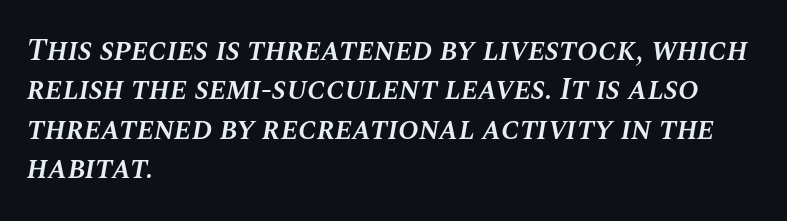
The image shows 31 px semibold type, italic (leaning right); set left-aligned, normal line spacing (1.27x), normal letter spacing, not underlined; medium stroke contrast and a large x-height.
